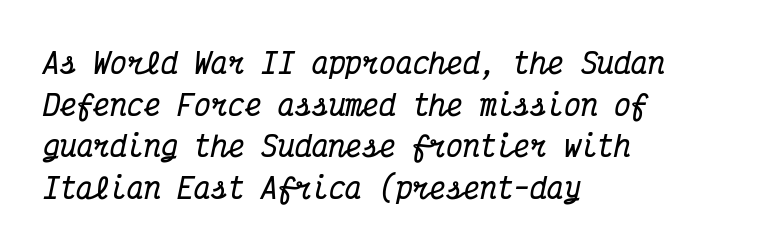
Q: Is the text bold? A: Yes.
Q: Is the text italic (slanted)? A: Yes, it leans right by about 12 degrees.
Q: Is the typeface a serif or a sans-serif typeface? A: Serif.
Q: Is the text underlined? A: No.
Q: How is the paragraph aligned? A: Left-aligned.
Q: Is the spacing between letters normal or unusually wide? A: Normal.
Q: Is the spacing between lines tight, normal or loose? A: Normal.
Q: Width (condensed, normal, or wide)? A: Condensed.
Q: Stroke contrast? A: Medium.
Q: x-height? A: Medium.
Q: Monospaced? A: Yes.
